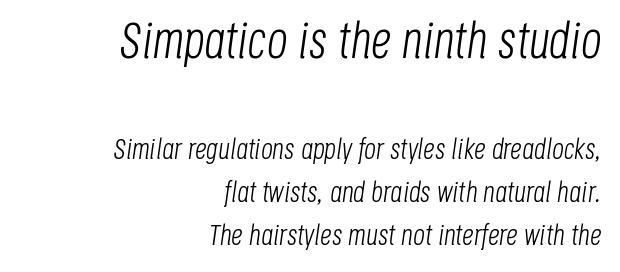
The image shows 51 px light, condensed type, italic (leaning right); set right-aligned, normal line spacing (1.49x), normal letter spacing, not underlined; the first (top) block is 1.76x larger; low stroke contrast and a large x-height.
